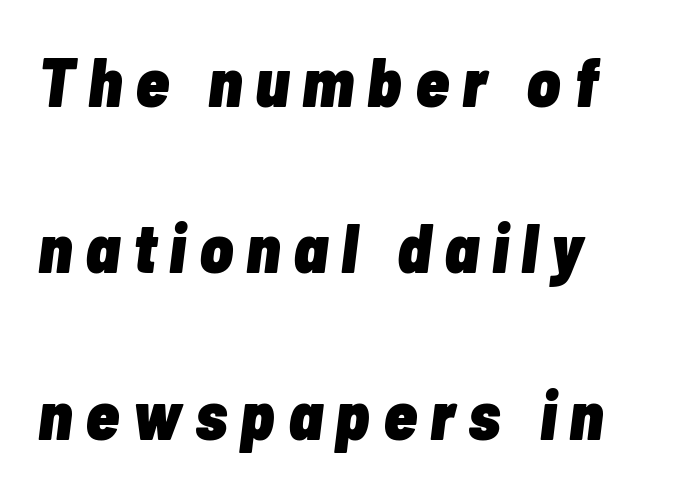
The image shows 69 px heavy, condensed type, italic (leaning right); set left-aligned, loose line spacing (2.41x), not underlined; low stroke contrast and a medium x-height.
